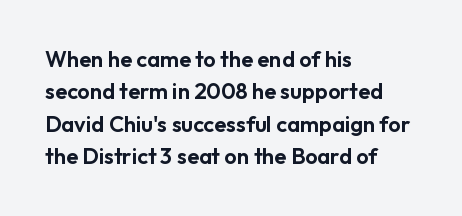
Q: Is the text italic (slanted)? A: No, it is upright.
Q: Is the text underlined? A: No.
Q: How is the paragraph aligned? A: Left-aligned.
Q: Is the spacing between letters normal or unusually wide? A: Normal.
Q: Is the spacing between lines tight, normal or loose? A: Normal.
